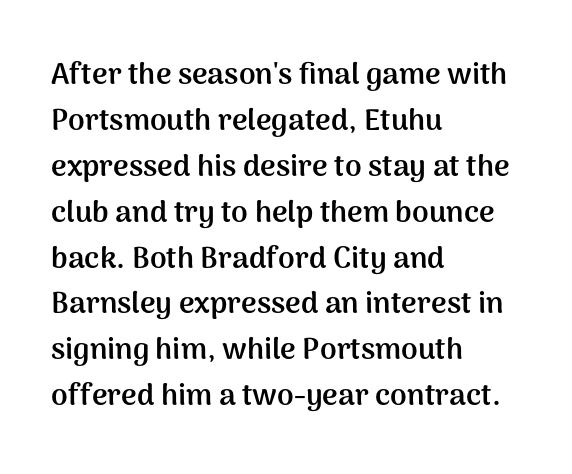
{"serif": "no", "italic": "no", "bold": "yes", "weight": "semibold", "width": "normal", "stroke_contrast": "medium", "x_height": "medium", "monospaced": "no", "underline": "no", "align": "left", "line_spacing": "normal", "line_spacing_ratio": 1.53, "letter_spacing": "normal", "letter_spacing_em": 0.0, "glyph_px": 30}
